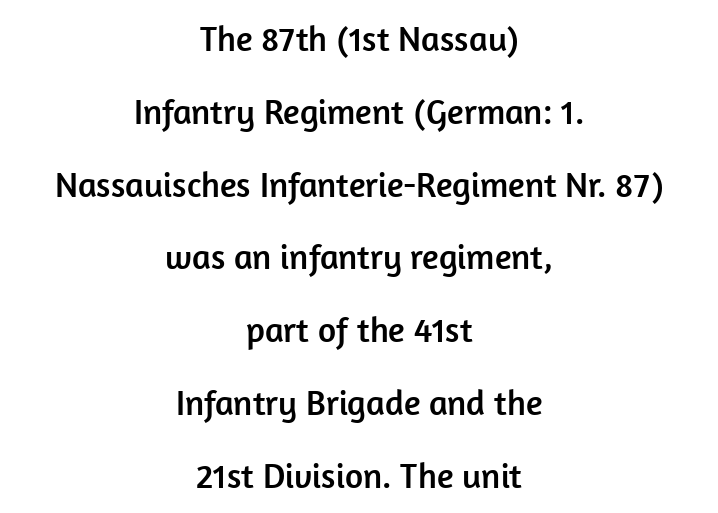
When letters stand straight like this, we call the style roman or upright. Words appear dense and cohesive because spacing is normal. Quick note: underline off. Think of a printed novel: that variable character pitch is what you see here.
